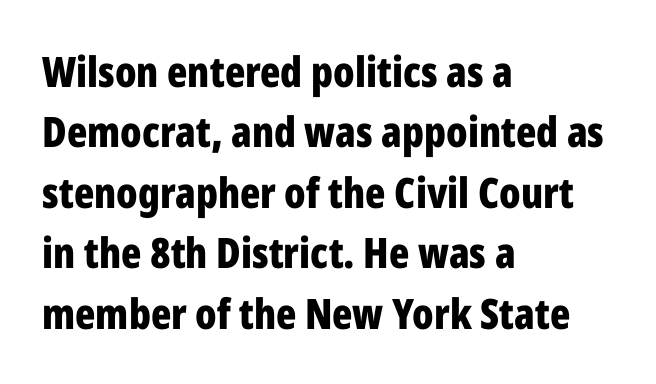
The image shows 42 px bold, condensed sans-serif type, upright; set left-aligned, normal line spacing (1.44x), normal letter spacing, not underlined; low stroke contrast and a medium x-height.
